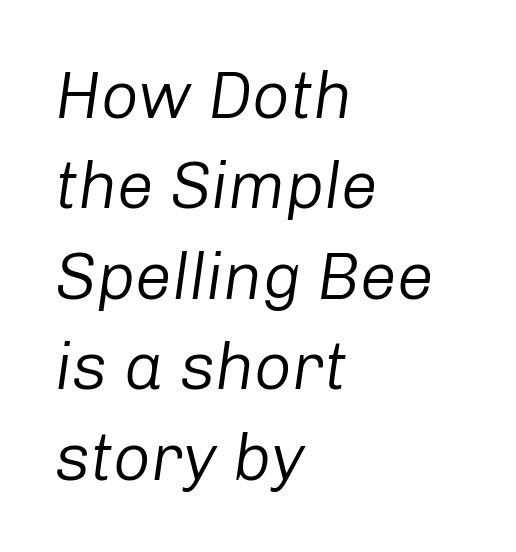
Horizontal bands of white between lines are of average thickness. Compared with a typical body face, this is equally light or lighter still. The ragged edge is on the right, which tells us the setting is flush left. Looks like regular typesetting: each glyph gets only the width it needs.
